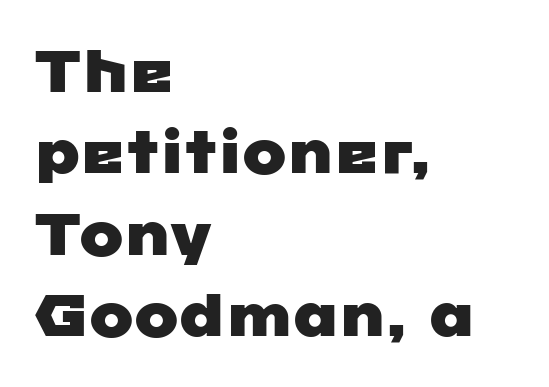
The image shows 59 px wide sans-serif type; set left-aligned, normal line spacing (1.38x), normal letter spacing, not underlined; low stroke contrast and a medium x-height.
